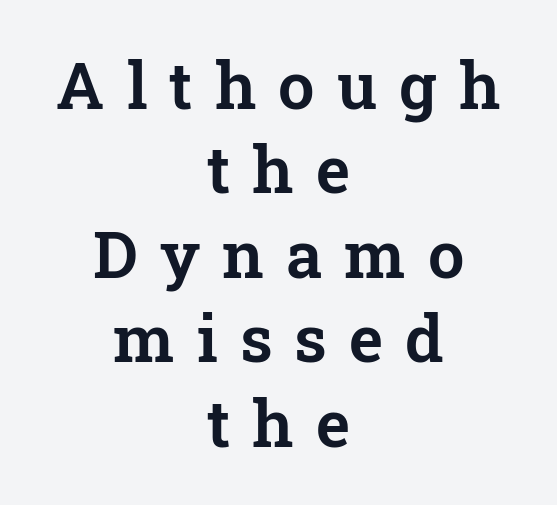
Here the designer chose a conventional face with non-uniform glyph widths. I'd call this a serif setting — the letters wear small feet. Regarding leading, the lines here are spaced in the standard way. A roman cut, with each character standing at attention. What stands out about the letter spacing? Its width — letters are far apart.
